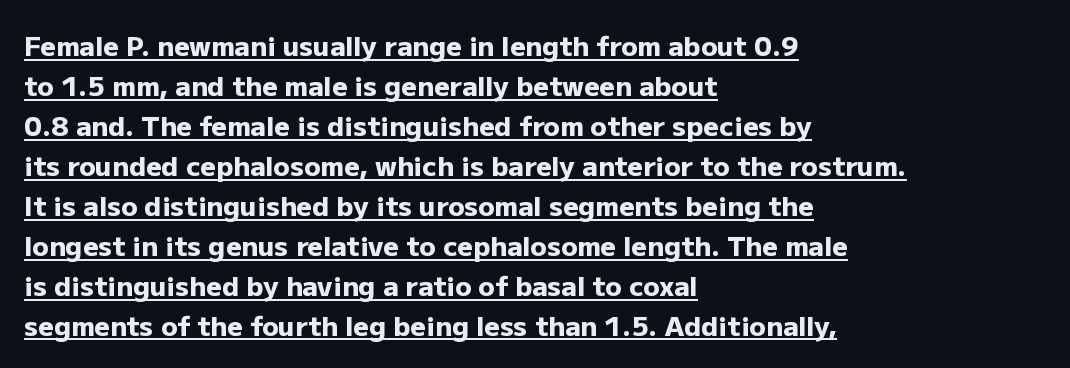
The image shows 27 px bold type, upright; set left-aligned, normal line spacing (1.48x), normal letter spacing, underlined.
